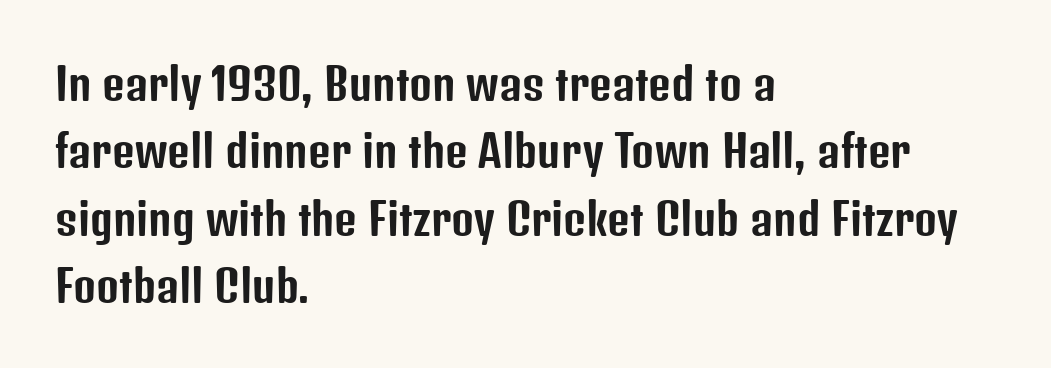
The image shows 44 px condensed sans-serif type, upright; set left-aligned, normal line spacing (1.53x), normal letter spacing, not underlined; low stroke contrast and a medium x-height.
